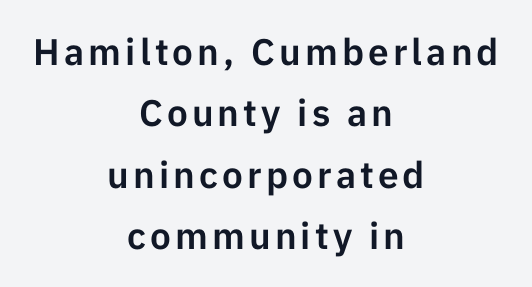
The image shows 37 px sans-serif type, upright; set centered, normal line spacing (1.66x), not underlined; low stroke contrast and a medium x-height.
